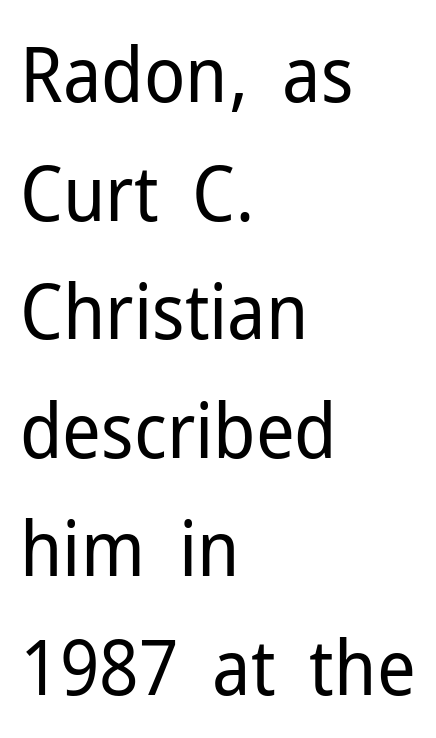
The rendering anchors every line to the left-hand side. Unbolded letterforms with no extra heft. Horizontal bands of white between lines are of average thickness. Anything drawn beneath the words? Only blank space. The rendering uses natural spacing where letterforms have individual widths.
